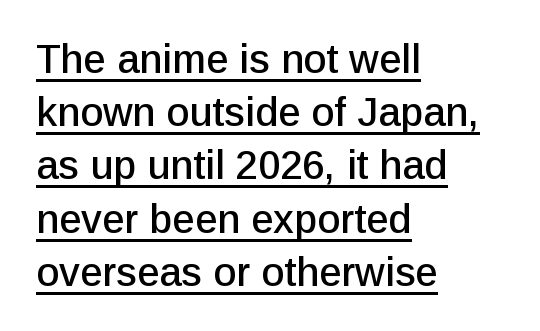
Regarding serifs, this sample does without them. Teacher's note: observe the even left margin — that is flush-left alignment. Evenly set lines give the paragraph a standard silhouette. What stands out about the letter spacing? Nothing — it is the standard amount. Character widths vary here, with narrow letters taking less room than wide ones.
